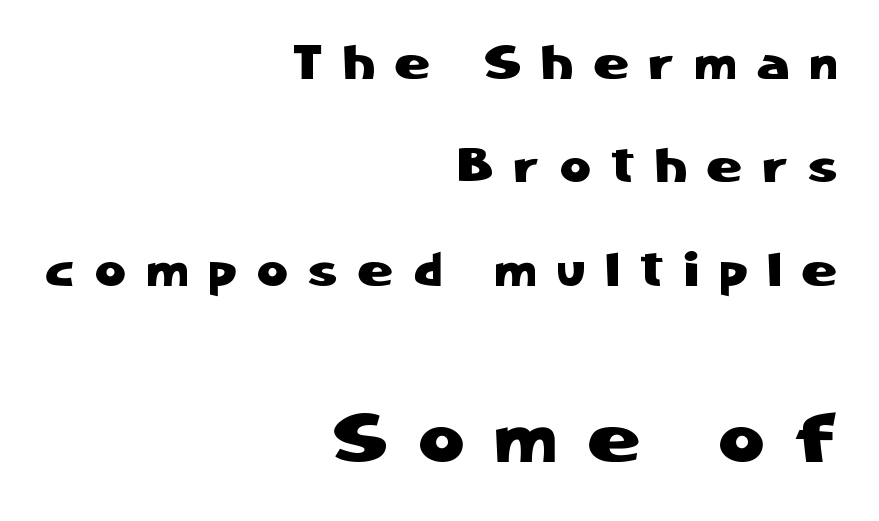
The image shows 70 px sans-serif type, upright; set right-aligned, loose line spacing (2.2x), unusually wide letter spacing (+0.45 em), not underlined; the second (bottom) block is 1.49x larger; low stroke contrast and a medium x-height.
